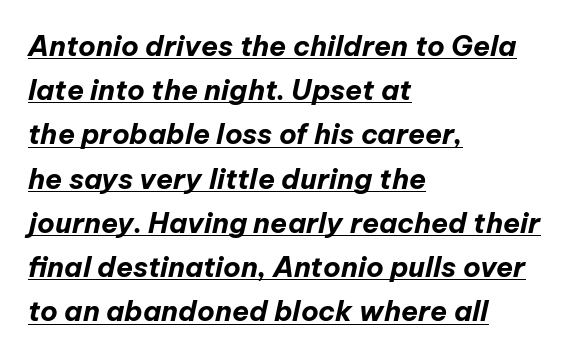
The image shows 28 px bold type, italic (leaning right); set left-aligned, normal line spacing (1.58x), normal letter spacing, underlined; low stroke contrast and a medium x-height.
